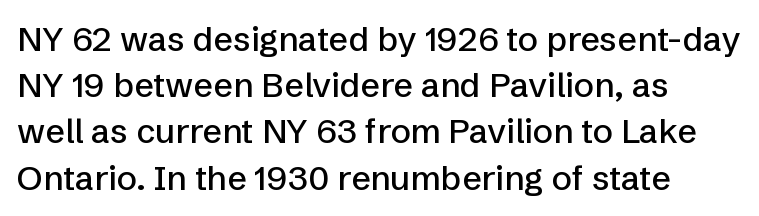
The lettering holds an erect, upright posture throughout. The space beneath each line is pristine and unruled. Regarding serifs, this sample does without them. These lines stack with their left ends in a neat column. The rendering uses natural spacing where letterforms have individual widths.
